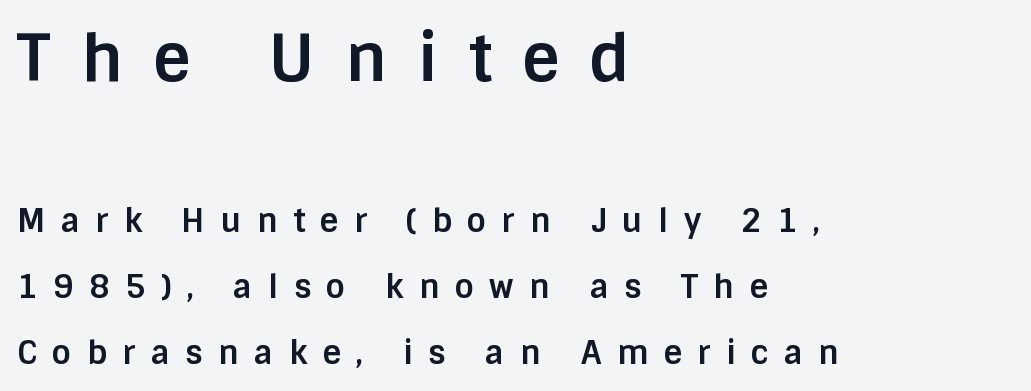
Q: Is the text bold? A: Yes.
Q: Is the text italic (slanted)? A: No, it is upright.
Q: Is the typeface a serif or a sans-serif typeface? A: Sans-serif.
Q: Is the text underlined? A: No.
Q: How is the paragraph aligned? A: Left-aligned.
Q: Is the spacing between letters normal or unusually wide? A: Unusually wide.
Q: Is the spacing between lines tight, normal or loose? A: Loose.
Q: Which block of text is set in a larger size, the first (top) or the second (bottom)? A: The first (top) one.
Q: Width (condensed, normal, or wide)? A: Normal.
Q: Stroke contrast? A: Low.
Q: x-height? A: Large.
Q: Monospaced? A: No.
